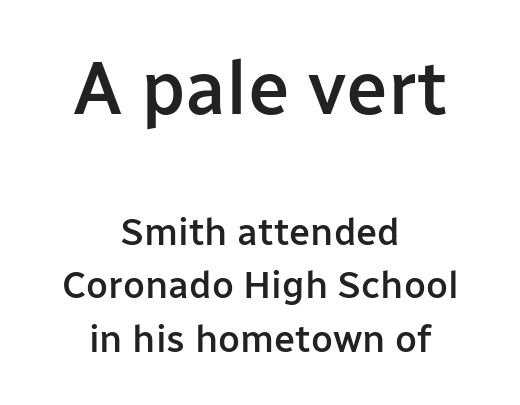
{"serif": "no", "italic": "no", "bold": "semi", "weight": "semibold", "width": "normal", "stroke_contrast": "low", "x_height": "medium", "monospaced": "no", "underline": "no", "align": "center", "line_spacing": "normal", "line_spacing_ratio": 1.41, "letter_spacing": "normal", "letter_spacing_em": 0.0, "larger_block": "first", "size_ratio": 1.97, "glyph_px": 75}
